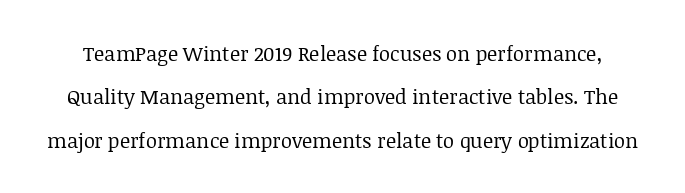
{"italic": "no", "bold": "no", "underline": "no", "line_spacing": "loose", "line_spacing_ratio": 2.17, "letter_spacing": "normal", "letter_spacing_em": 0.0, "glyph_px": 20}
